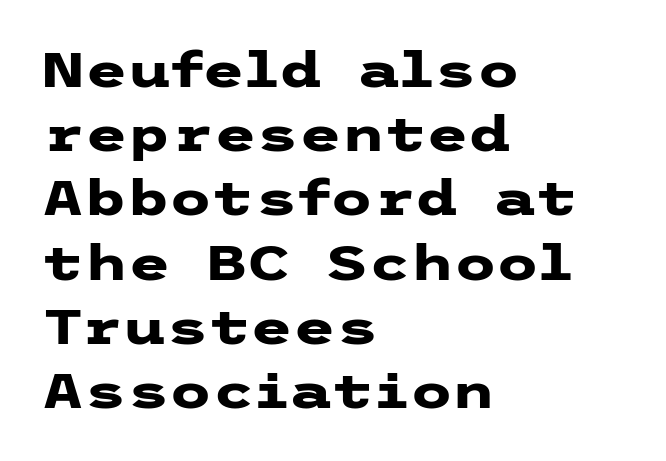
Q: Is the text bold? A: Yes.
Q: Is the text italic (slanted)? A: No, it is upright.
Q: Is the typeface a serif or a sans-serif typeface? A: Sans-serif.
Q: Is the text underlined? A: No.
Q: How is the paragraph aligned? A: Left-aligned.
Q: Is the spacing between letters normal or unusually wide? A: Normal.
Q: Is the spacing between lines tight, normal or loose? A: Normal.
Q: Width (condensed, normal, or wide)? A: Wide.
Q: Stroke contrast? A: Low.
Q: x-height? A: Medium.
